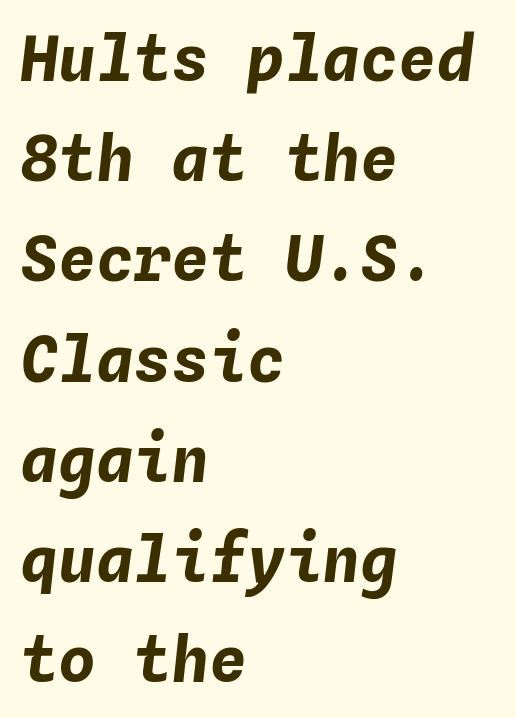
Q: Is the text bold? A: Yes.
Q: Is the text italic (slanted)? A: Yes, it leans right by about 4 degrees.
Q: Is the text underlined? A: No.
Q: How is the paragraph aligned? A: Left-aligned.
Q: Is the spacing between letters normal or unusually wide? A: Normal.
Q: Is the spacing between lines tight, normal or loose? A: Normal.
Q: Width (condensed, normal, or wide)? A: Normal.
Q: Stroke contrast? A: Low.
Q: x-height? A: Medium.
Q: Monospaced? A: Yes.
